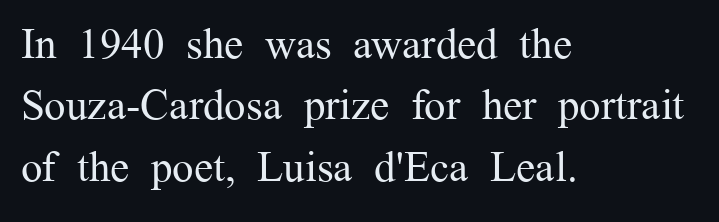
Q: Is the text bold? A: No.
Q: Is the text italic (slanted)? A: No, it is upright.
Q: Is the typeface a serif or a sans-serif typeface? A: Serif.
Q: Is the text underlined? A: No.
Q: How is the paragraph aligned? A: Left-aligned.
Q: Is the spacing between letters normal or unusually wide? A: Normal.
Q: Is the spacing between lines tight, normal or loose? A: Normal.
Q: Width (condensed, normal, or wide)? A: Normal.
Q: Stroke contrast? A: Medium.
Q: x-height? A: Medium.
Q: Monospaced? A: No.
